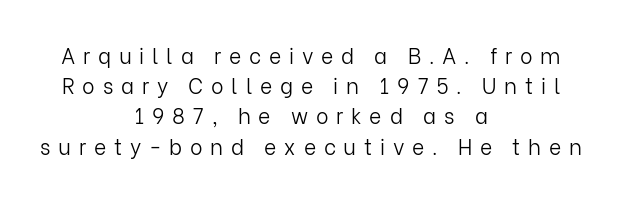
{"italic": "no", "bold": "no", "underline": "no", "align": "center", "line_spacing": "normal", "line_spacing_ratio": 1.44, "letter_spacing": "wide", "letter_spacing_em": 0.37, "glyph_px": 21}
